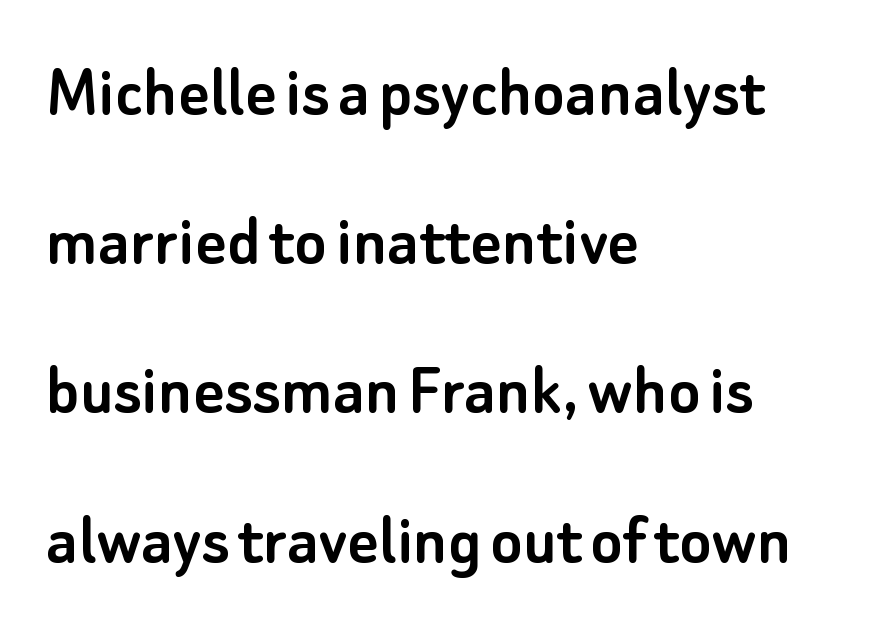
Q: Is the text italic (slanted)? A: No, it is upright.
Q: Is the typeface a serif or a sans-serif typeface? A: Sans-serif.
Q: Is the text underlined? A: No.
Q: How is the paragraph aligned? A: Left-aligned.
Q: Is the spacing between letters normal or unusually wide? A: Normal.
Q: Is the spacing between lines tight, normal or loose? A: Loose.
Q: Width (condensed, normal, or wide)? A: Normal.
Q: Stroke contrast? A: Low.
Q: x-height? A: Small.
Q: Monospaced? A: No.
